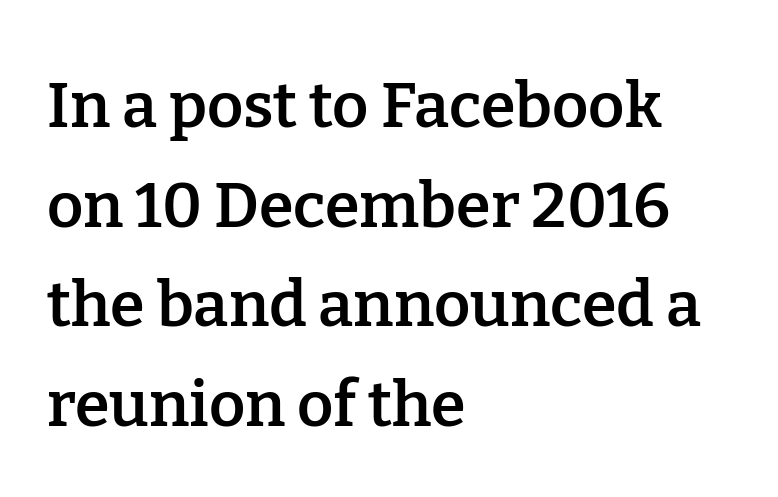
These lines are rendered in a variable-pitch font. A normal amount of white space separates one row of letters from the next. The type is set solid horizontally, with unmodified tracking. No word sits above an underline. The typography opts for an upright posture over an oblique one.
